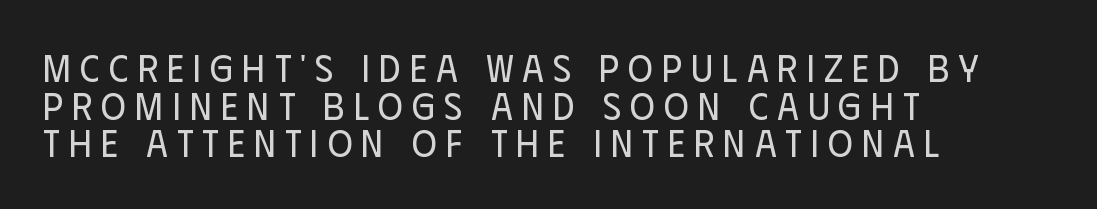
The image shows 38 px regular-weight, condensed sans-serif type, upright; set left-aligned, tight line spacing (0.99x), unusually wide letter spacing (+0.24 em), not underlined; low stroke contrast and a large x-height.
